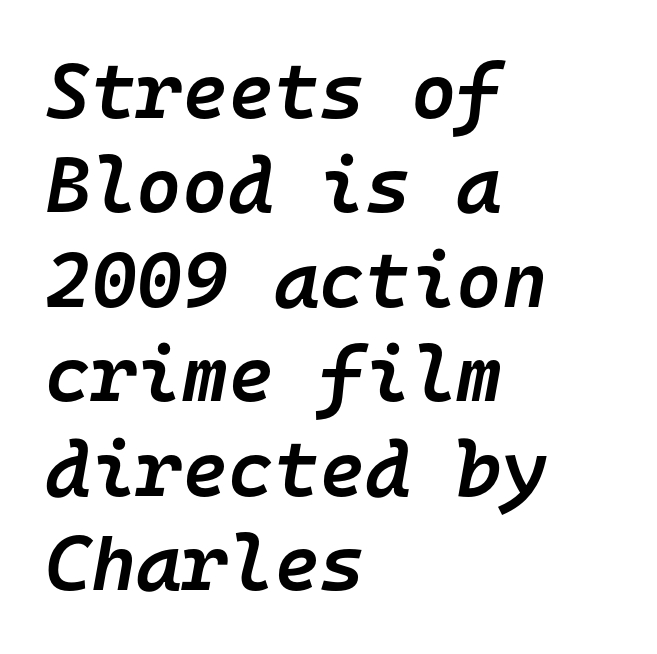
The rendering uses typewriter-style spacing with identical character cells. Inter-character spacing is left at the font's built-in metrics. Quick note: italic. As a designer I'd log this as weight 600, semibold. Compared with a centered layout, this one pins lines to the left instead.
